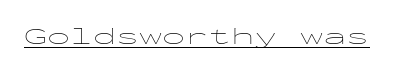
{"italic": "no", "bold": "no", "underline": "yes", "letter_spacing": "normal", "letter_spacing_em": 0.0, "glyph_px": 23}
